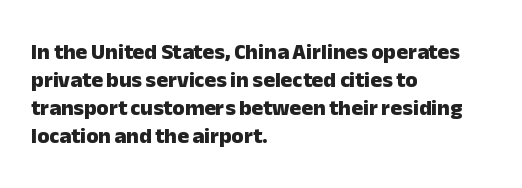
The image shows 22 px bold type, upright; set left-aligned, normal line spacing (1.27x), normal letter spacing, not underlined.
